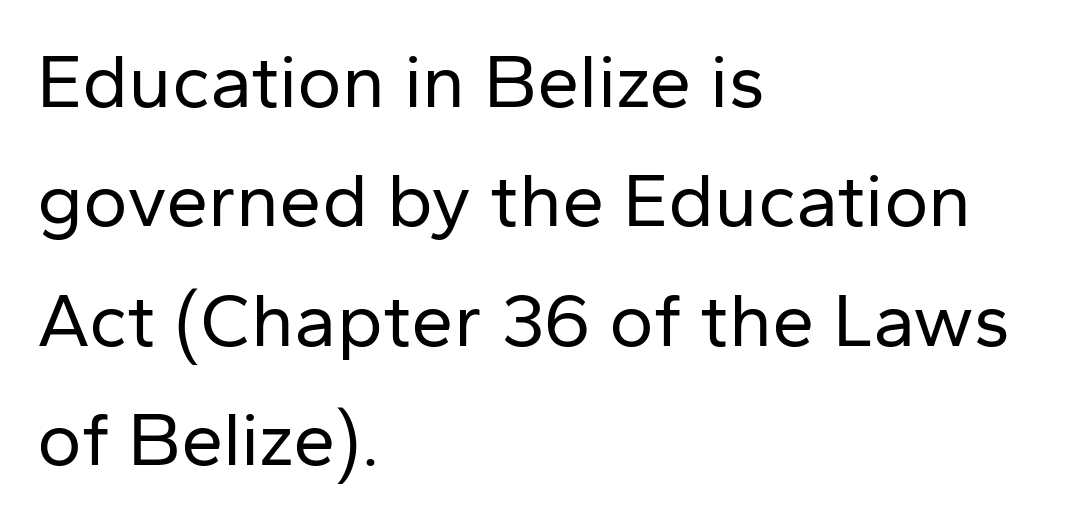
Q: Is the text bold? A: No.
Q: Is the text italic (slanted)? A: No, it is upright.
Q: Is the typeface a serif or a sans-serif typeface? A: Sans-serif.
Q: Is the text underlined? A: No.
Q: How is the paragraph aligned? A: Left-aligned.
Q: Is the spacing between letters normal or unusually wide? A: Normal.
Q: Is the spacing between lines tight, normal or loose? A: Normal.
Q: Width (condensed, normal, or wide)? A: Normal.
Q: Stroke contrast? A: Low.
Q: x-height? A: Medium.
Q: Monospaced? A: No.
